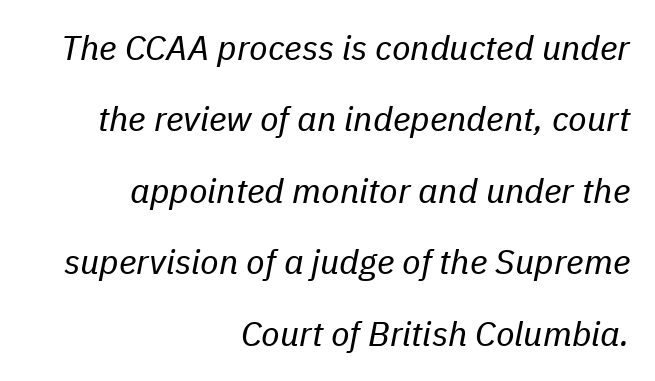
{"italic": "yes", "lean": "right", "slant_degrees": 11, "bold": "no", "weight": "regular", "width": "normal", "stroke_contrast": "low", "x_height": "medium", "monospaced": "no", "underline": "no", "align": "right", "line_spacing": "loose", "line_spacing_ratio": 2.1, "letter_spacing": "normal", "letter_spacing_em": 0.0, "glyph_px": 34}
